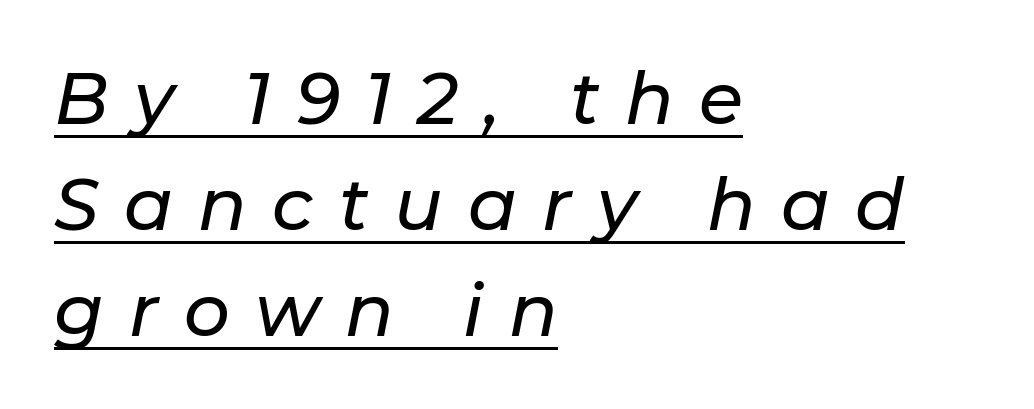
Q: Is the text italic (slanted)? A: Yes, it leans right by about 11 degrees.
Q: Is the text underlined? A: Yes.
Q: How is the paragraph aligned? A: Left-aligned.
Q: Is the spacing between letters normal or unusually wide? A: Unusually wide.
Q: Is the spacing between lines tight, normal or loose? A: Normal.
Q: Width (condensed, normal, or wide)? A: Normal.
Q: Stroke contrast? A: Low.
Q: x-height? A: Medium.
Q: Monospaced? A: No.
